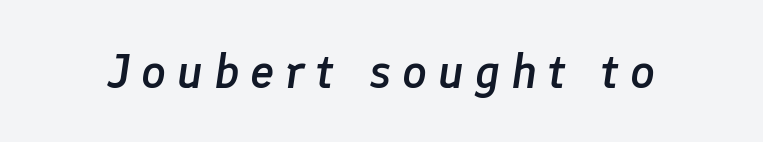
Q: Is the text bold? A: Semi-bold.
Q: Is the text italic (slanted)? A: Yes, it leans right by about 8 degrees.
Q: Is the text underlined? A: No.
Q: Is the spacing between letters normal or unusually wide? A: Unusually wide.
Q: Width (condensed, normal, or wide)? A: Normal.
Q: Stroke contrast? A: Low.
Q: x-height? A: Medium.
Q: Monospaced? A: No.
